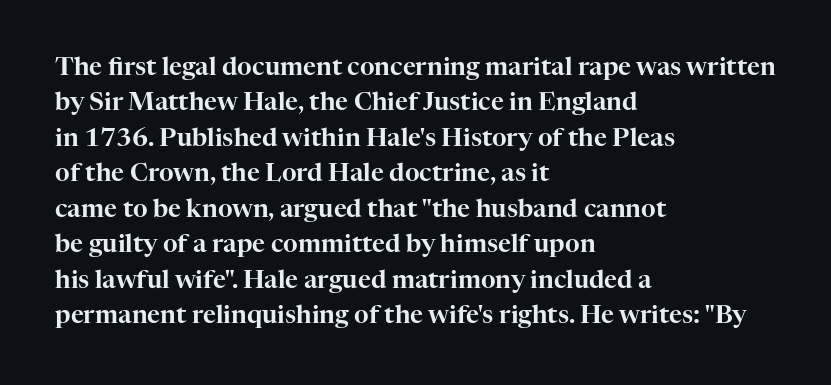
Q: Is the text italic (slanted)? A: No, it is upright.
Q: Is the text underlined? A: No.
Q: How is the paragraph aligned? A: Left-aligned.
Q: Is the spacing between letters normal or unusually wide? A: Normal.
Q: Is the spacing between lines tight, normal or loose? A: Normal.
